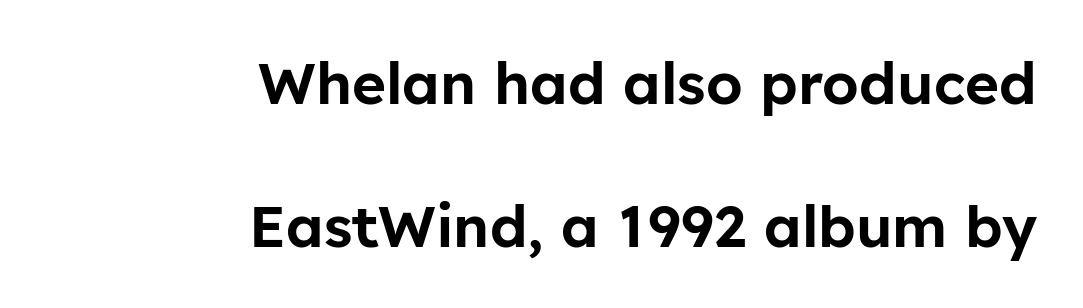
The image shows 58 px sans-serif type, upright; set right-aligned, loose line spacing (2.46x), normal letter spacing, not underlined; low stroke contrast and a medium x-height.
